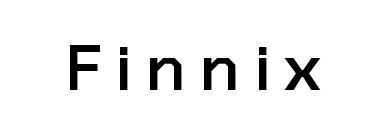
{"serif": "no", "italic": "no", "bold": "semi", "weight": "semibold", "width": "normal", "stroke_contrast": "low", "x_height": "medium", "monospaced": "no", "underline": "no", "letter_spacing": "wide", "letter_spacing_em": 0.23, "glyph_px": 61}
